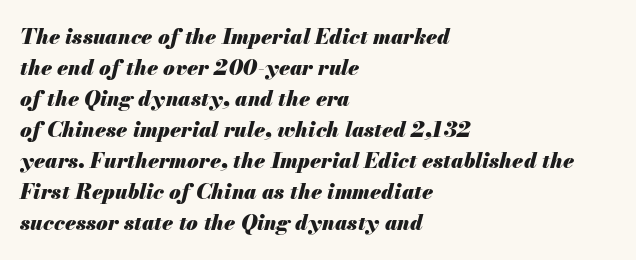
Q: Is the text bold? A: Yes.
Q: Is the text italic (slanted)? A: Yes, it leans right by about 13 degrees.
Q: Is the text underlined? A: No.
Q: How is the paragraph aligned? A: Left-aligned.
Q: Is the spacing between letters normal or unusually wide? A: Normal.
Q: Is the spacing between lines tight, normal or loose? A: Normal.
